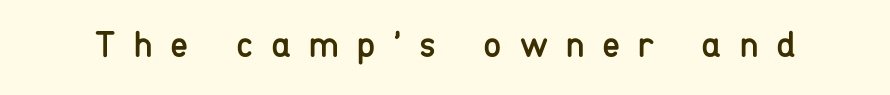
Q: Is the text bold? A: No.
Q: Is the text italic (slanted)? A: No, it is upright.
Q: Is the typeface a serif or a sans-serif typeface? A: Sans-serif.
Q: Is the text underlined? A: No.
Q: Is the spacing between letters normal or unusually wide? A: Unusually wide.
Q: Width (condensed, normal, or wide)? A: Condensed.
Q: Stroke contrast? A: Low.
Q: x-height? A: Medium.
Q: Monospaced? A: No.
